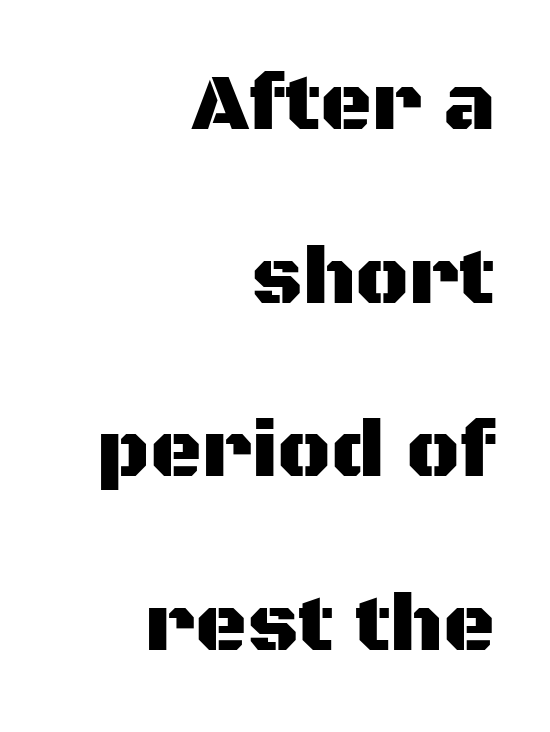
In CSS terms this would be text-align: right. The gap between lines stays unmarked. Serif or sans? Sans — the stroke terminals are bare. The rendering uses natural spacing where letterforms have individual widths.
